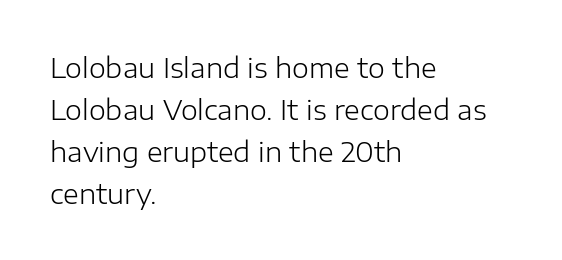
Q: Is the text bold? A: No.
Q: Is the text italic (slanted)? A: No, it is upright.
Q: Is the text underlined? A: No.
Q: How is the paragraph aligned? A: Left-aligned.
Q: Is the spacing between letters normal or unusually wide? A: Normal.
Q: Is the spacing between lines tight, normal or loose? A: Normal.
